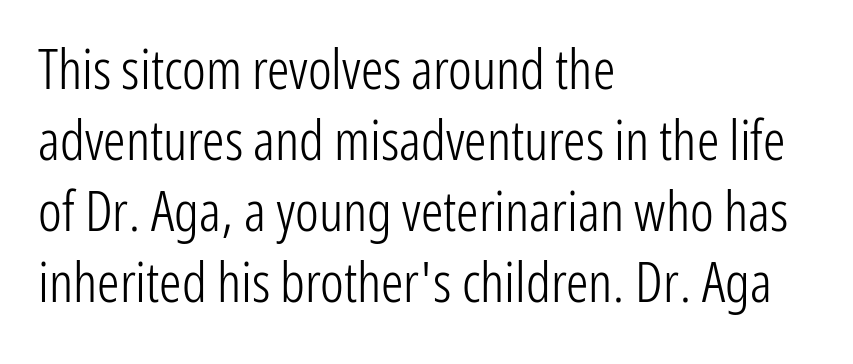
The image shows 56 px light, condensed sans-serif type, upright; set left-aligned, normal line spacing (1.27x), normal letter spacing, not underlined; low stroke contrast and a medium x-height.
